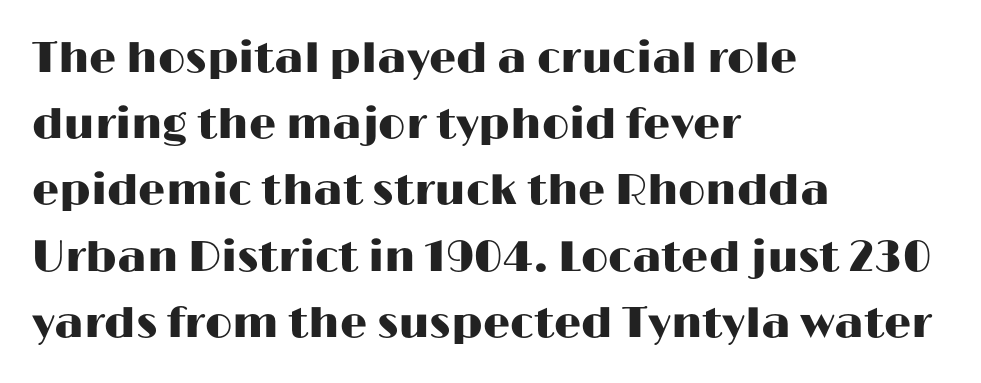
Glyph-to-glyph distance matches everyday printed text. The letters stand straight up with perfectly vertical stems. Spacing verdict: proportional, widths tailored to each character. The baseline area is clear. No feet cap the strokes, marking this as sans-serif type.
